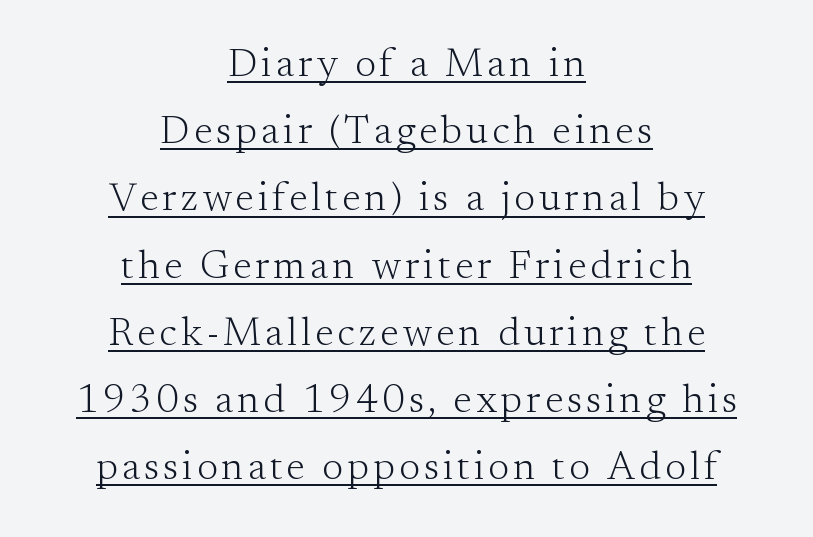
Q: Is the text bold? A: No.
Q: Is the text italic (slanted)? A: No, it is upright.
Q: Is the typeface a serif or a sans-serif typeface? A: Serif.
Q: Is the text underlined? A: Yes.
Q: How is the paragraph aligned? A: Centered.
Q: Is the spacing between lines tight, normal or loose? A: Normal.
Q: Width (condensed, normal, or wide)? A: Normal.
Q: Stroke contrast? A: Medium.
Q: x-height? A: Small.
Q: Monospaced? A: No.
